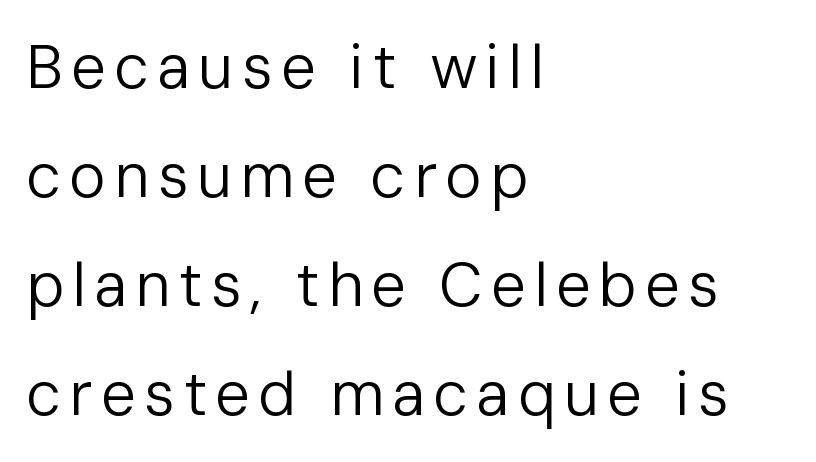
Q: Is the text bold? A: No.
Q: Is the text italic (slanted)? A: No, it is upright.
Q: Is the typeface a serif or a sans-serif typeface? A: Sans-serif.
Q: Is the text underlined? A: No.
Q: How is the paragraph aligned? A: Left-aligned.
Q: Width (condensed, normal, or wide)? A: Normal.
Q: Stroke contrast? A: Low.
Q: x-height? A: Medium.
Q: Monospaced? A: No.
